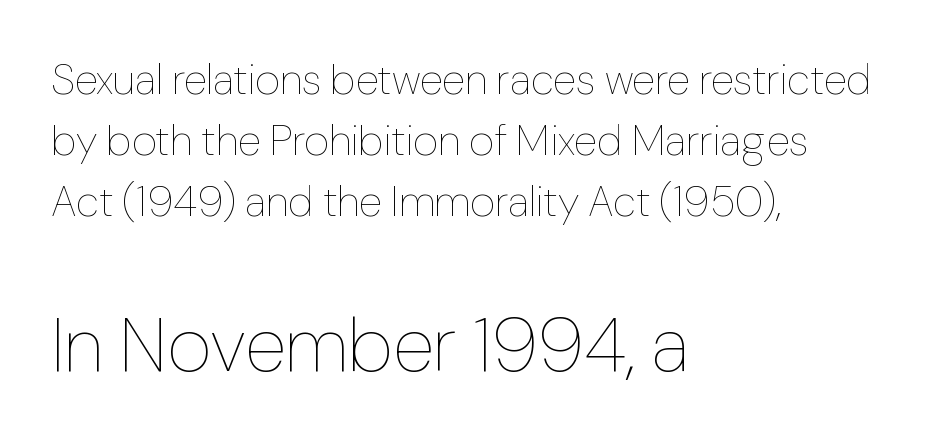
The passage shown has conventional tracking throughout. The passage shown begins with its smaller block and ends with its larger one. Is this a fixed-width face? No — the glyphs have proportional, varying widths. The area under the type is left untouched.
